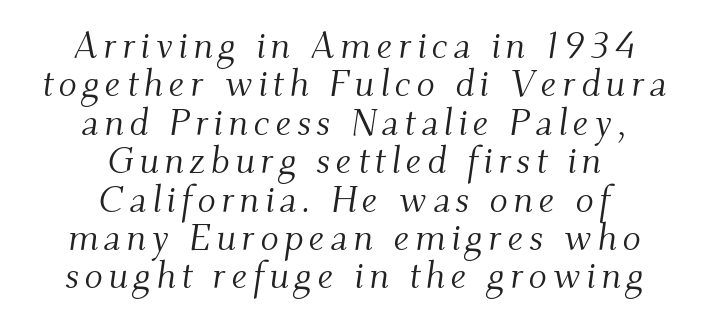
{"serif": "yes", "italic": "yes", "lean": "right", "slant_degrees": 9, "bold": "no", "weight": "light", "width": "normal", "stroke_contrast": "medium", "x_height": "small", "monospaced": "no", "underline": "no", "align": "center", "line_spacing": "tight", "line_spacing_ratio": 1.01, "glyph_px": 38}
